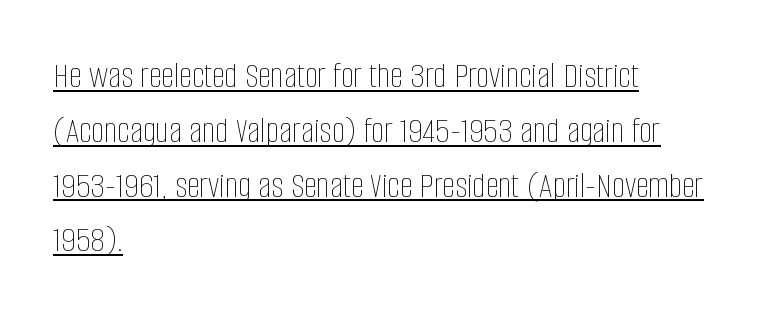
The image shows 37 px thin, condensed type, upright; set left-aligned, normal line spacing (1.48x), normal letter spacing, underlined; low stroke contrast and a large x-height.
